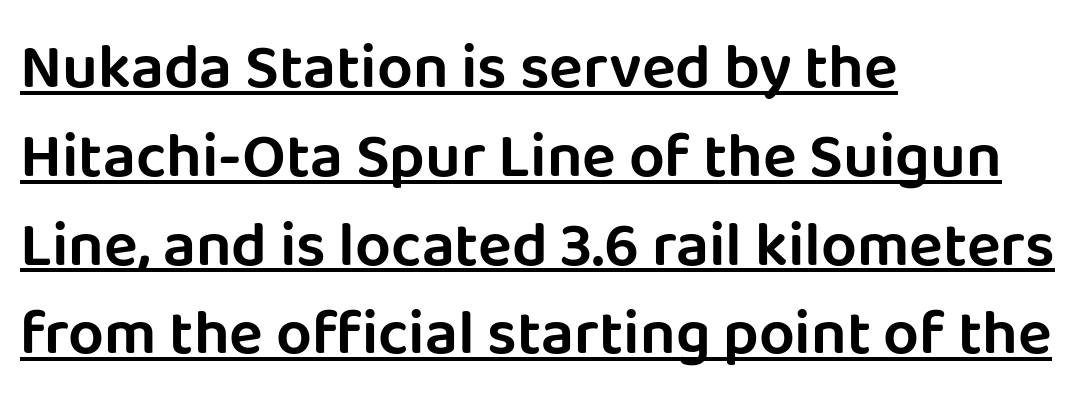
The image shows 63 px sans-serif type, upright; set left-aligned, normal line spacing (1.41x), normal letter spacing, underlined; low stroke contrast and a large x-height.
